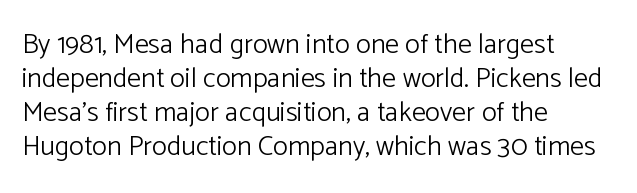
Q: Is the text bold? A: No.
Q: Is the text italic (slanted)? A: No, it is upright.
Q: Is the typeface a serif or a sans-serif typeface? A: Sans-serif.
Q: Is the text underlined? A: No.
Q: How is the paragraph aligned? A: Left-aligned.
Q: Is the spacing between letters normal or unusually wide? A: Normal.
Q: Width (condensed, normal, or wide)? A: Normal.
Q: Stroke contrast? A: Low.
Q: x-height? A: Medium.
Q: Monospaced? A: No.
